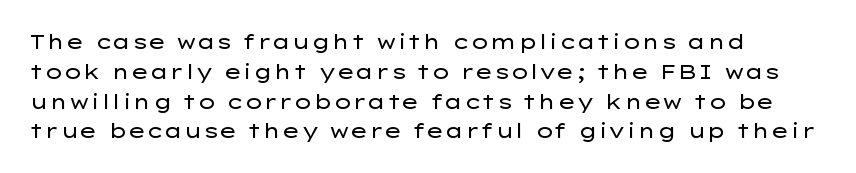
Rule under the text: the space is simply empty. Upright lettering throughout. This rendering leaves character spacing at its baseline value. If you drew a ruler down the left edge, every line would touch it. Is there much room between lines? A standard amount, neither cramped nor airy. This reads as an unemphasized weight, regular at the heaviest.
